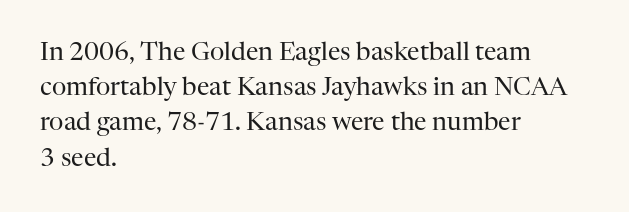
{"italic": "no", "bold": "no", "underline": "no", "align": "left", "line_spacing": "normal", "line_spacing_ratio": 1.41, "letter_spacing": "normal", "letter_spacing_em": 0.0, "glyph_px": 25}
